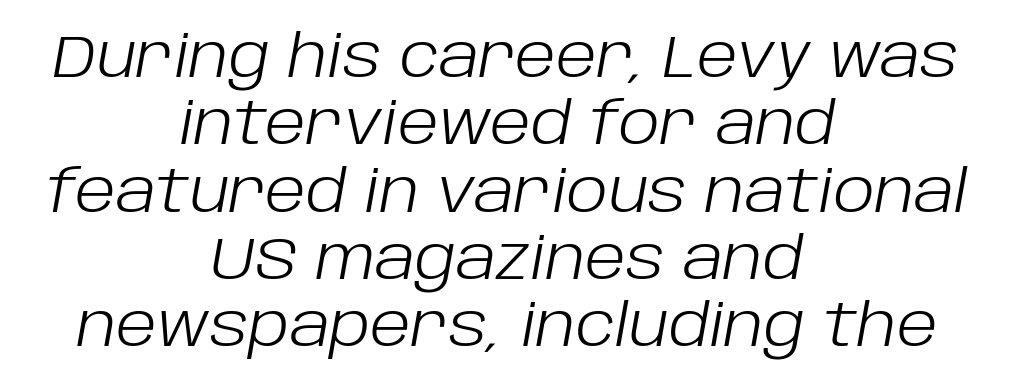
{"italic": "yes", "lean": "right", "slant_degrees": 10, "bold": "no", "weight": "light", "width": "normal", "stroke_contrast": "low", "x_height": "large", "monospaced": "no", "underline": "no", "align": "center", "line_spacing": "tight", "line_spacing_ratio": 1.14, "letter_spacing": "normal", "letter_spacing_em": 0.0, "glyph_px": 59}
